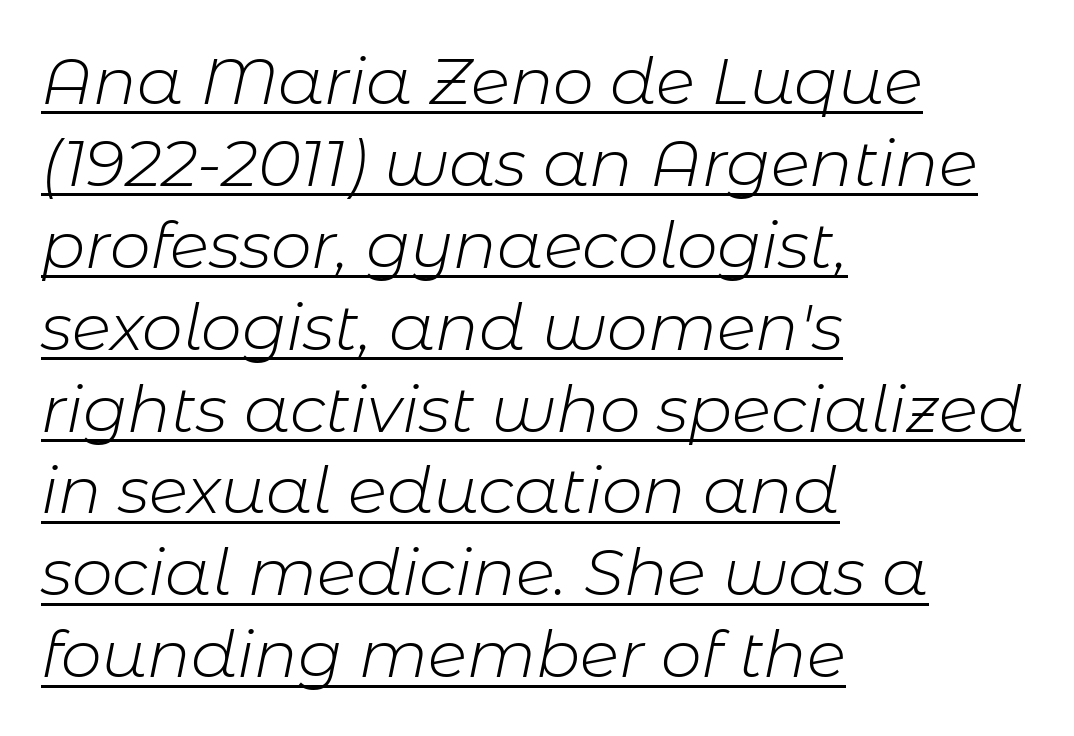
The image shows 65 px light type, italic (leaning right); set left-aligned, normal line spacing (1.26x), normal letter spacing, underlined; low stroke contrast and a medium x-height.
